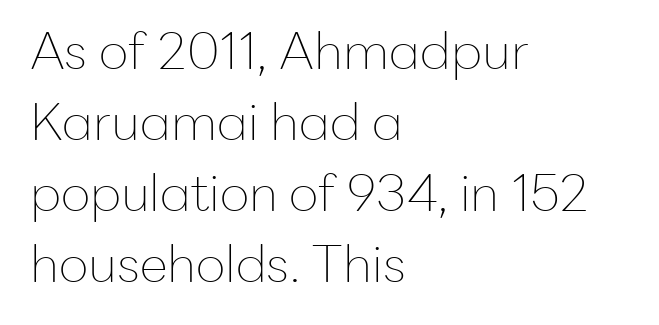
Q: Is the text bold? A: No.
Q: Is the text italic (slanted)? A: No, it is upright.
Q: Is the typeface a serif or a sans-serif typeface? A: Sans-serif.
Q: Is the text underlined? A: No.
Q: How is the paragraph aligned? A: Left-aligned.
Q: Is the spacing between letters normal or unusually wide? A: Normal.
Q: Is the spacing between lines tight, normal or loose? A: Normal.
Q: Width (condensed, normal, or wide)? A: Normal.
Q: Stroke contrast? A: Low.
Q: x-height? A: Medium.
Q: Monospaced? A: No.
